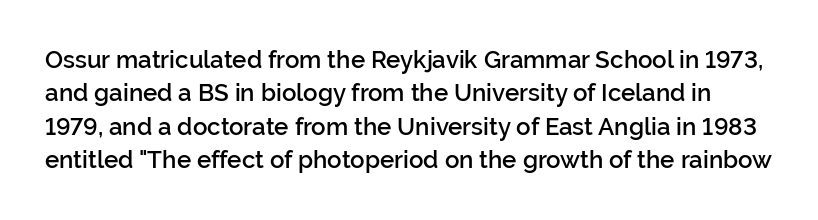
Students, note that the glyphs here touch the page at normal intervals. Rule under the text: the space is simply empty. The typesetting leans somewhat heavy: a semibold. Rendered with straight, roman letterforms.
